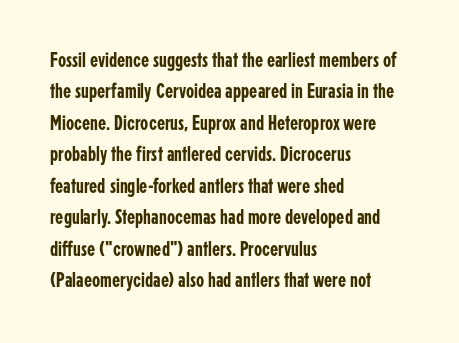
Q: Is the text italic (slanted)? A: No, it is upright.
Q: Is the text underlined? A: No.
Q: How is the paragraph aligned? A: Left-aligned.
Q: Is the spacing between letters normal or unusually wide? A: Normal.
Q: Is the spacing between lines tight, normal or loose? A: Normal.
